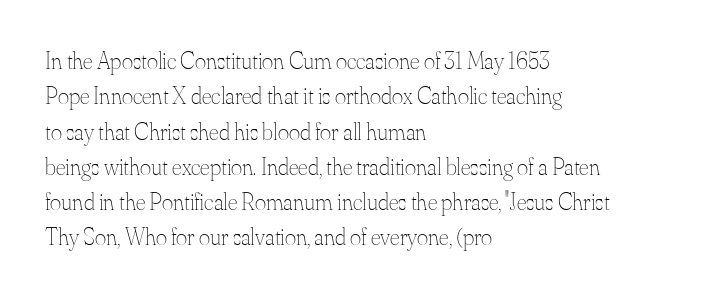
Q: Is the text bold? A: No.
Q: Is the text italic (slanted)? A: No, it is upright.
Q: Is the text underlined? A: No.
Q: How is the paragraph aligned? A: Left-aligned.
Q: Is the spacing between letters normal or unusually wide? A: Normal.
Q: Is the spacing between lines tight, normal or loose? A: Normal.
